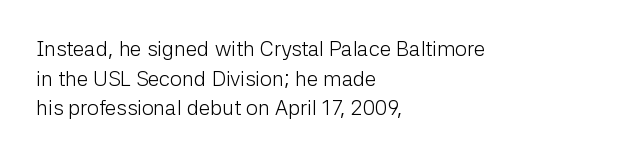
Quick note: underline off. Do the letters lean? They stand straight. The text block is weighted toward the left margin, trailing off unevenly rightward. This rendering leaves character spacing at its baseline value. Vertical spacing — default.
